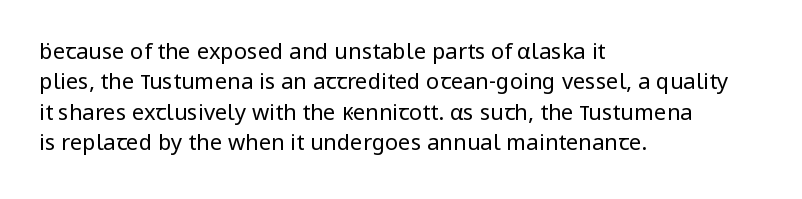
Q: Is the text bold? A: No.
Q: Is the text italic (slanted)? A: No, it is upright.
Q: Is the text underlined? A: No.
Q: How is the paragraph aligned? A: Left-aligned.
Q: Is the spacing between letters normal or unusually wide? A: Normal.
Q: Is the spacing between lines tight, normal or loose? A: Normal.
